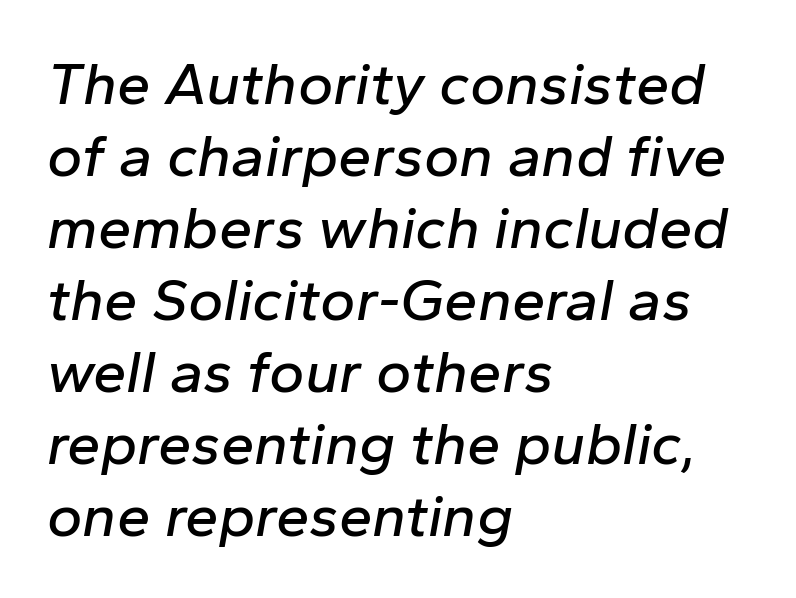
The image shows 60 px text type, italic (leaning right); set left-aligned, line spacing 1.2x, normal letter spacing, not underlined; low stroke contrast and a medium x-height.
